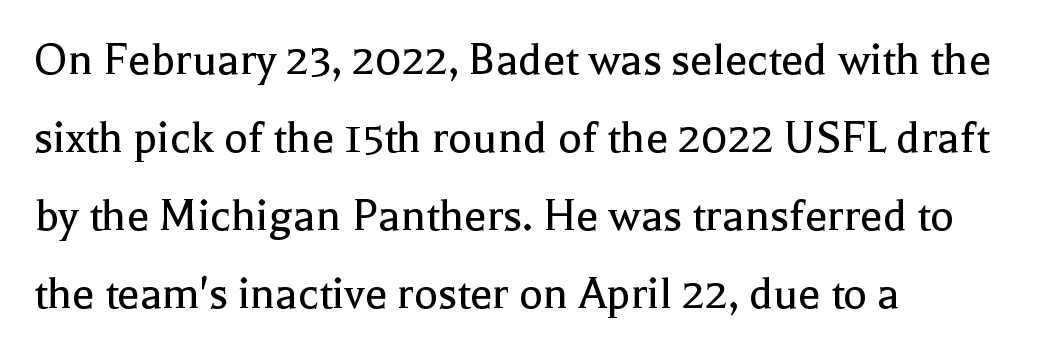
Q: Is the text bold? A: No.
Q: Is the text italic (slanted)? A: No, it is upright.
Q: Is the typeface a serif or a sans-serif typeface? A: Serif.
Q: Is the text underlined? A: No.
Q: How is the paragraph aligned? A: Left-aligned.
Q: Is the spacing between letters normal or unusually wide? A: Normal.
Q: Is the spacing between lines tight, normal or loose? A: Normal.
Q: Width (condensed, normal, or wide)? A: Normal.
Q: x-height? A: Medium.
Q: Monospaced? A: No.
